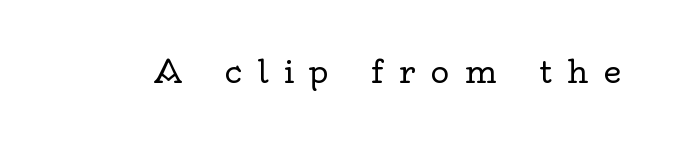
Unbolded letterforms with no extra heft. The typography opts for an upright posture over an oblique one. Tracking here is generous; glyphs stand well apart from one another. The glyphs are unaccompanied by any horizontal stroke below them.
